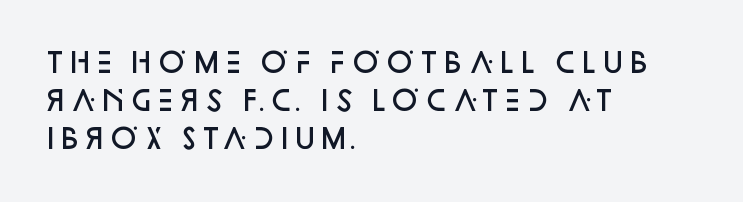
The lines sit at an ordinary, default distance from one another. Compared with typical body copy, the letter spacing here is the same. Casual observation: everything's shoved over to the left. The lettering stays uniformly vertical, giving the passage a roman look.
